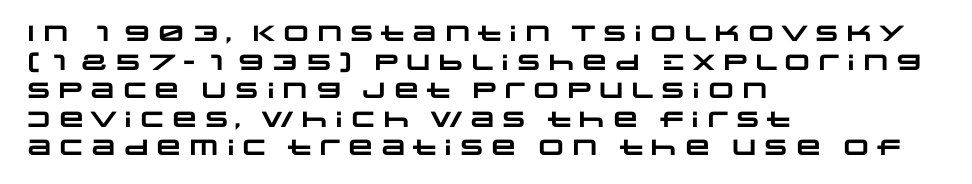
Q: Is the text bold? A: Yes.
Q: Is the text underlined? A: No.
Q: How is the paragraph aligned? A: Left-aligned.
Q: Is the spacing between letters normal or unusually wide? A: Normal.
Q: Is the spacing between lines tight, normal or loose? A: Normal.
